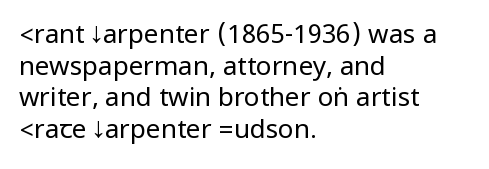
The image shows 26 px text type, upright; set left-aligned, line spacing 1.22x, normal letter spacing, not underlined.
